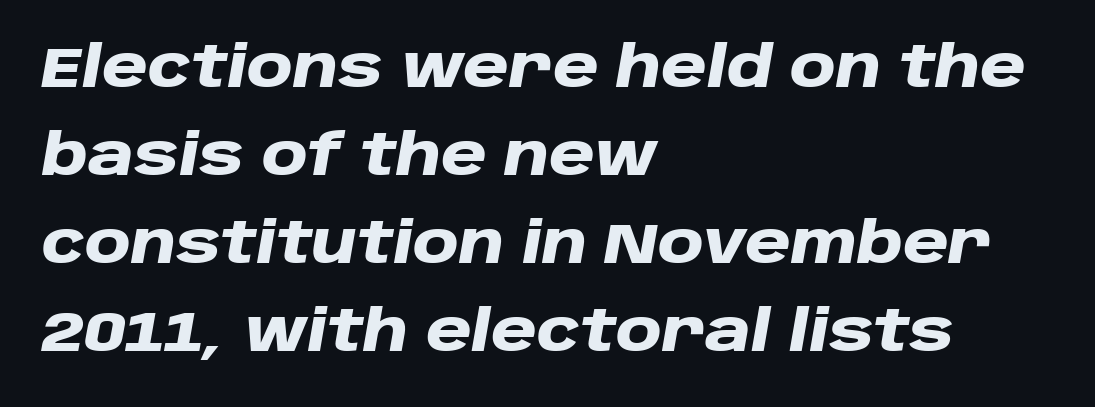
{"italic": "yes", "lean": "right", "slant_degrees": 10, "bold": "yes", "weight": "heavy", "width": "wide", "stroke_contrast": "low", "x_height": "large", "monospaced": "no", "underline": "no", "align": "left", "line_spacing": "normal", "line_spacing_ratio": 1.57, "letter_spacing": "normal", "letter_spacing_em": 0.0, "glyph_px": 56}
